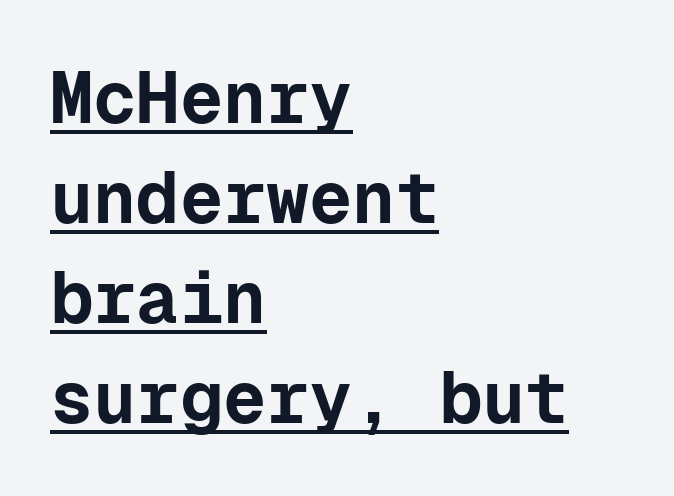
The image shows 72 px bold sans-serif type, upright, monospaced; set left-aligned, normal line spacing (1.39x), normal letter spacing, underlined; low stroke contrast and a medium x-height.
